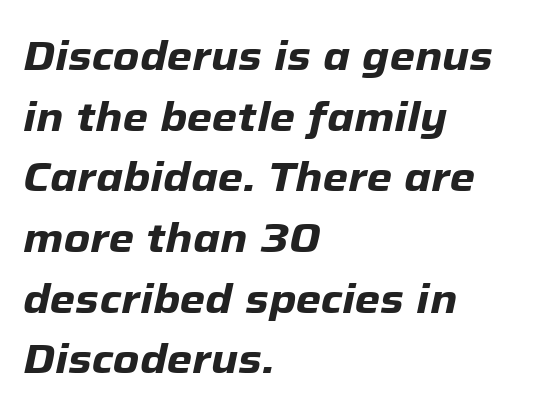
Q: Is the text bold? A: Yes.
Q: Is the text italic (slanted)? A: Yes, it leans right by about 12 degrees.
Q: Is the text underlined? A: No.
Q: How is the paragraph aligned? A: Left-aligned.
Q: Is the spacing between letters normal or unusually wide? A: Normal.
Q: Is the spacing between lines tight, normal or loose? A: Normal.
Q: Width (condensed, normal, or wide)? A: Normal.
Q: Stroke contrast? A: Low.
Q: x-height? A: Medium.
Q: Monospaced? A: No.
